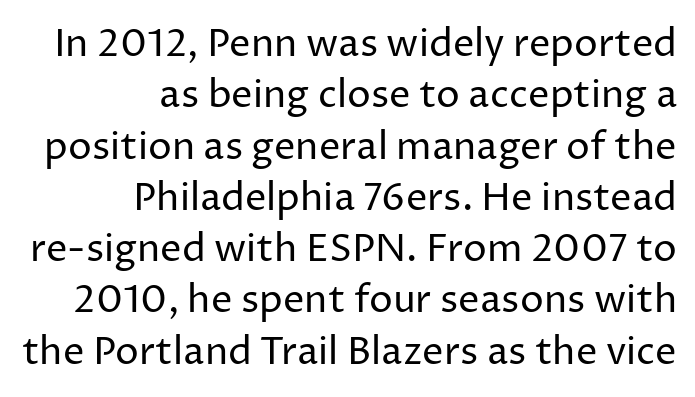
{"serif": "no", "italic": "no", "bold": "no", "weight": "regular", "width": "normal", "stroke_contrast": "low", "x_height": "medium", "monospaced": "no", "underline": "no", "align": "right", "line_spacing": "normal", "line_spacing_ratio": 1.35, "letter_spacing": "normal", "letter_spacing_em": 0.0, "glyph_px": 38}
